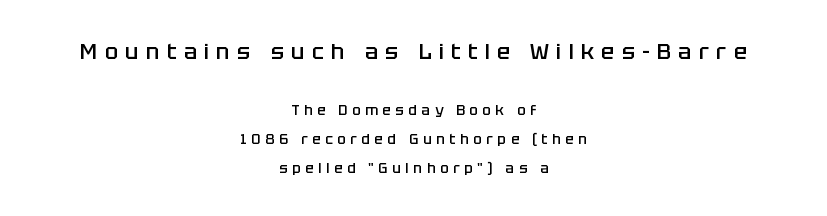
The foot of each line stays bare and open. Compared with typical body copy, the letter spacing here is much looser. Visually the block forms a symmetrical silhouette, jagged on both flanks. Stroke thickness is moderately raised; the sample reads as semibold.
